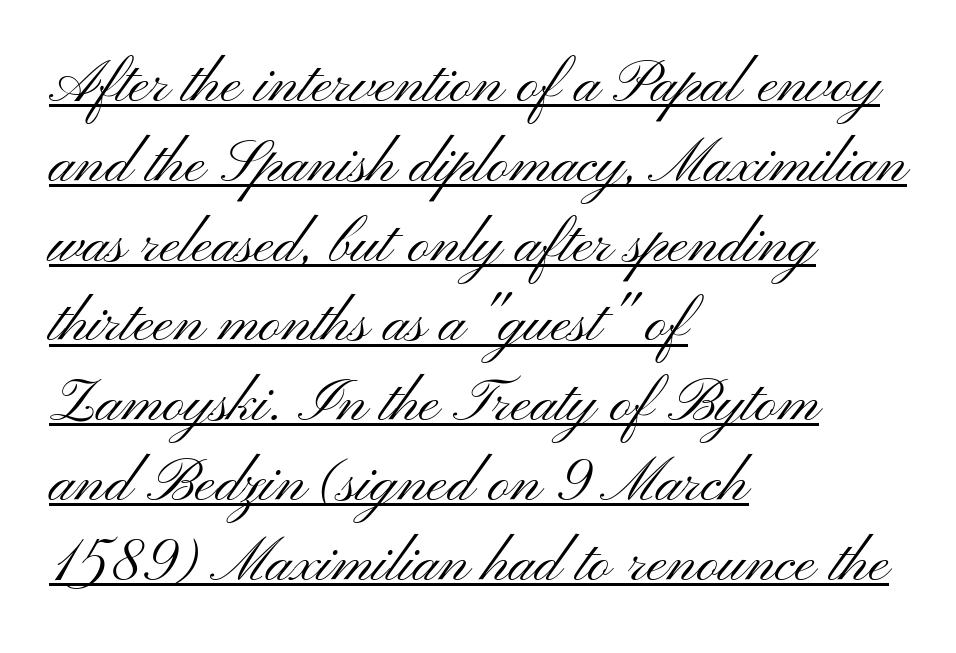
Short and long lines alike share a common starting point at left. You can tell from the bare stems that sans-serif type was used. Character widths vary here, with narrow letters taking less room than wide ones. Ink coverage per letter is moderate at most. If you measured baseline to baseline, you'd find a middling distance.
